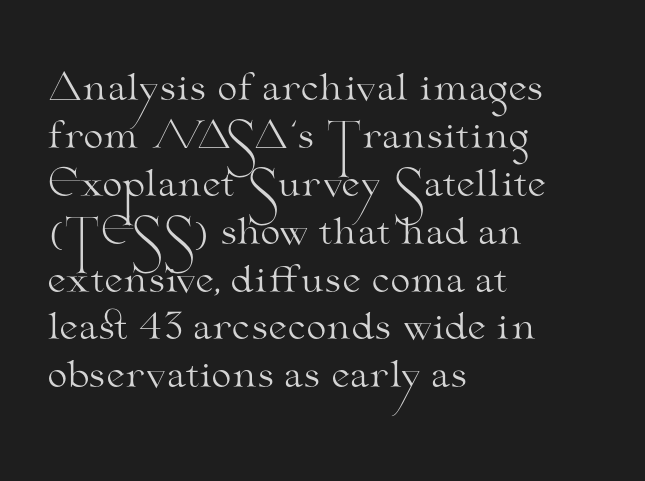
{"serif": "yes", "italic": "no", "bold": "no", "weight": "light", "width": "wide", "stroke_contrast": "medium", "x_height": "small", "monospaced": "no", "underline": "no", "align": "left", "line_spacing": "normal", "line_spacing_ratio": 1.33, "letter_spacing": "normal", "letter_spacing_em": 0.0, "glyph_px": 36}
